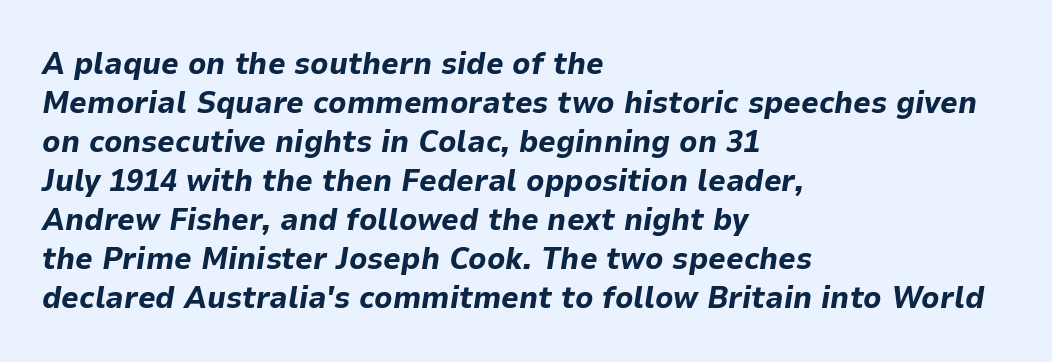
Visually the block forms a straight wall on the left and a jagged coastline on the right. A typesetter would call this proportional, since set widths differ per character. Quick note: interline space is typical. Yep, that's italic — everything's leaning. Caption: bold face, heavy strokes. Clear beneath every line of the passage.
